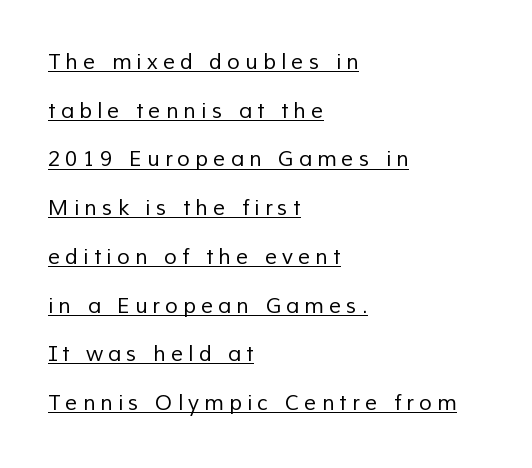
The image shows 21 px text type; set left-aligned, loose line spacing (2.32x), unusually wide letter spacing (+0.25 em), underlined.
